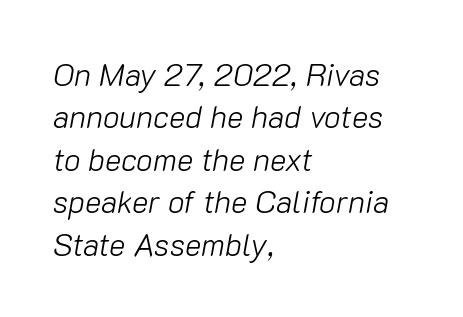
The image shows 31 px light type, italic (leaning right); set left-aligned, normal line spacing (1.37x), normal letter spacing, not underlined; low stroke contrast and a medium x-height.
